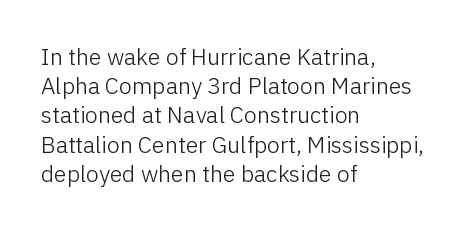
Nothing unusual about the tracking: characters are spaced as the font intends. Caption: multi-line text, flush left, ragged right. How would I describe the line gaps? Plain and ordinary. Unbolded letterforms with no extra heft.
